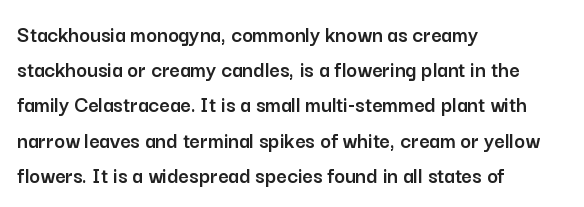
The designer left line spacing at the default. The face used here is rendered with its standard letterfit. The letters stand upright; this is a roman face. The rag falls on the right side of this text block. The words here are not underlined.
